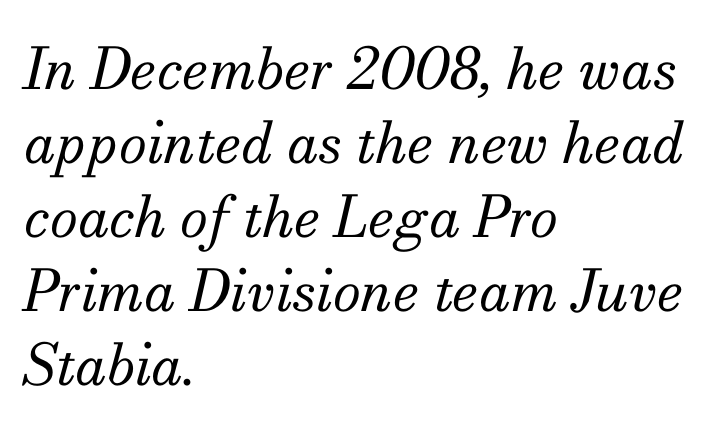
The image shows 57 px regular-weight serif type, italic (leaning right); set left-aligned, normal line spacing (1.3x), normal letter spacing, not underlined; medium stroke contrast and a small x-height.
